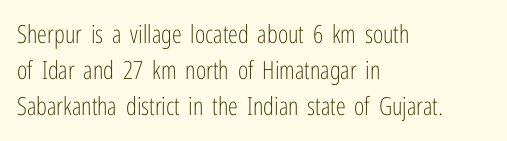
Q: Is the text bold? A: No.
Q: Is the text italic (slanted)? A: No, it is upright.
Q: Is the text underlined? A: No.
Q: How is the paragraph aligned? A: Left-aligned.
Q: Is the spacing between letters normal or unusually wide? A: Normal.
Q: Is the spacing between lines tight, normal or loose? A: Normal.
